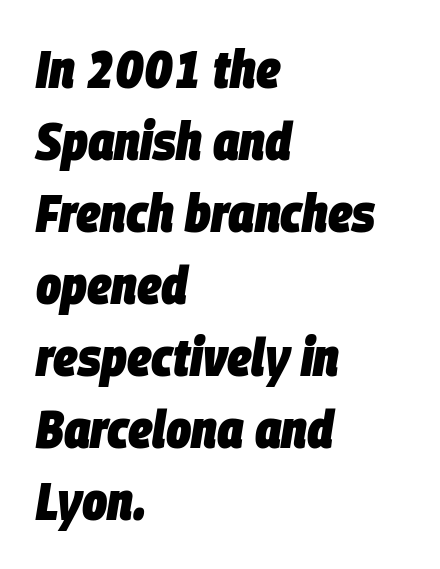
What weight is shown? A full bold with thick strokes. This rendering features lettering with no underline. In terms of posture, this sample is oblique. Honestly, the letter spacing is just normal — you wouldn't notice it.
